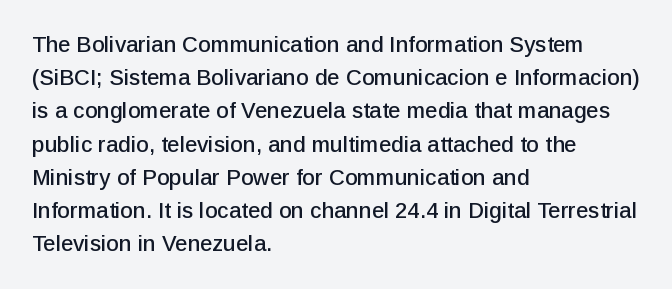
Q: Is the text italic (slanted)? A: No, it is upright.
Q: Is the text underlined? A: No.
Q: How is the paragraph aligned? A: Left-aligned.
Q: Is the spacing between letters normal or unusually wide? A: Normal.
Q: Is the spacing between lines tight, normal or loose? A: Normal.
